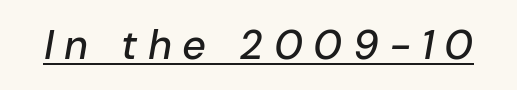
{"italic": "yes", "lean": "right", "slant_degrees": 10, "width": "normal", "stroke_contrast": "low", "x_height": "medium", "monospaced": "no", "underline": "yes", "letter_spacing": "wide", "letter_spacing_em": 0.26, "glyph_px": 41}
